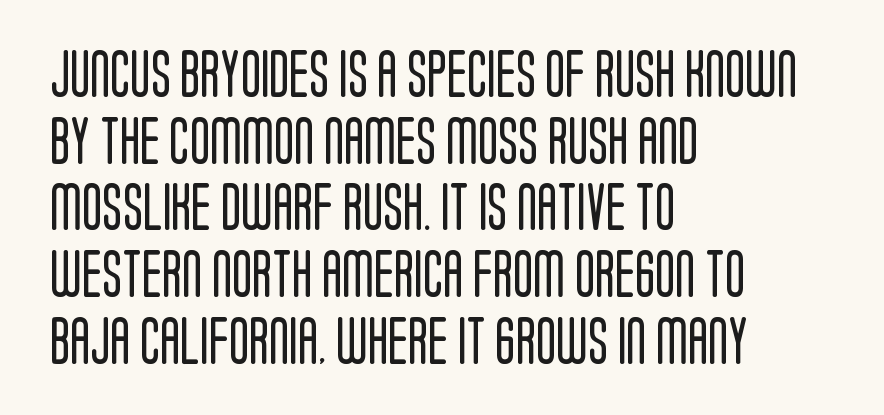
Q: Is the text bold? A: No.
Q: Is the text italic (slanted)? A: No, it is upright.
Q: Is the typeface a serif or a sans-serif typeface? A: Sans-serif.
Q: Is the text underlined? A: No.
Q: How is the paragraph aligned? A: Left-aligned.
Q: Is the spacing between letters normal or unusually wide? A: Normal.
Q: Is the spacing between lines tight, normal or loose? A: Normal.
Q: Width (condensed, normal, or wide)? A: Condensed.
Q: Stroke contrast? A: Low.
Q: x-height? A: Large.
Q: Monospaced? A: No.
